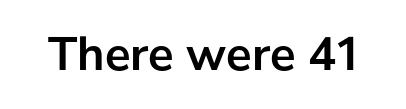
The image shows 48 px semibold sans-serif type, upright; set normal letter spacing, not underlined; low stroke contrast and a medium x-height.
